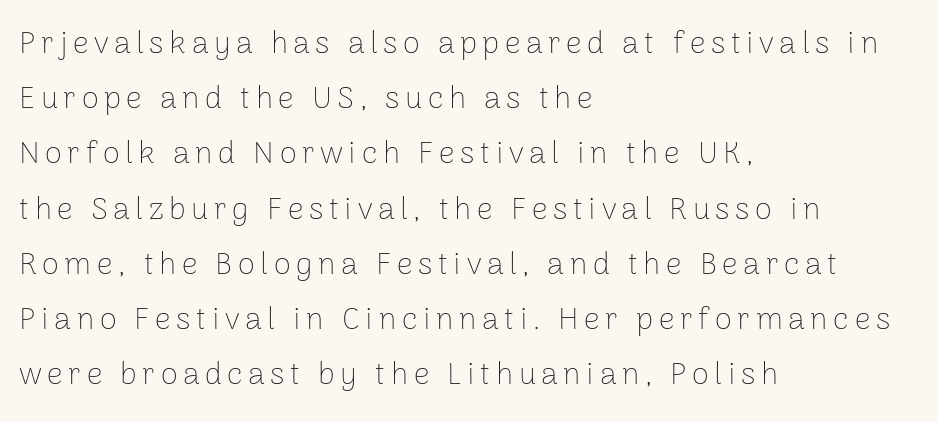
Q: Is the text bold? A: No.
Q: Is the text italic (slanted)? A: No, it is upright.
Q: Is the typeface a serif or a sans-serif typeface? A: Sans-serif.
Q: Is the text underlined? A: No.
Q: How is the paragraph aligned? A: Left-aligned.
Q: Width (condensed, normal, or wide)? A: Normal.
Q: Stroke contrast? A: Low.
Q: x-height? A: Medium.
Q: Monospaced? A: No.
